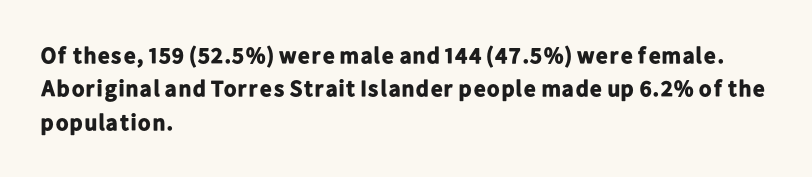
{"italic": "no", "bold": "yes", "underline": "no", "align": "left", "line_spacing": "normal", "line_spacing_ratio": 1.45, "letter_spacing": "normal", "letter_spacing_em": 0.0, "glyph_px": 23}
